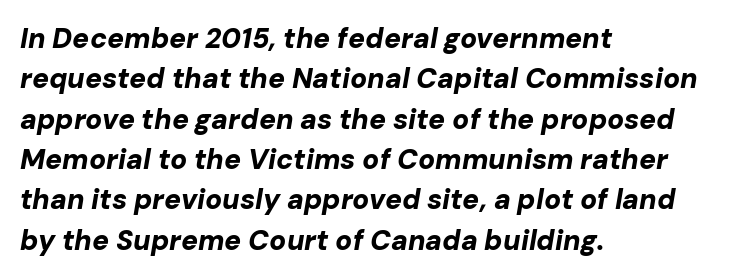
These lines carry a lot of weight — the face is fully bold. Each row of text sits above clean, open space. Look at the tracking — it's just the regular setting, nothing added. The face used here is proportionally spaced, like ordinary book or web type. In terms of posture, this sample is oblique.
